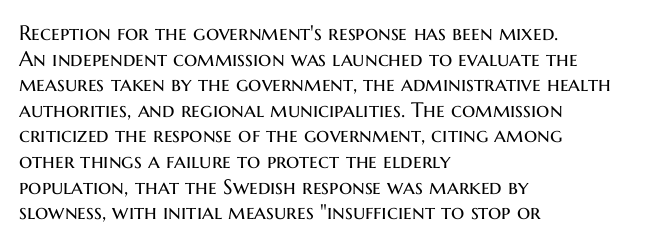
Q: Is the text bold? A: No.
Q: Is the text italic (slanted)? A: No, it is upright.
Q: Is the text underlined? A: No.
Q: How is the paragraph aligned? A: Left-aligned.
Q: Is the spacing between letters normal or unusually wide? A: Normal.
